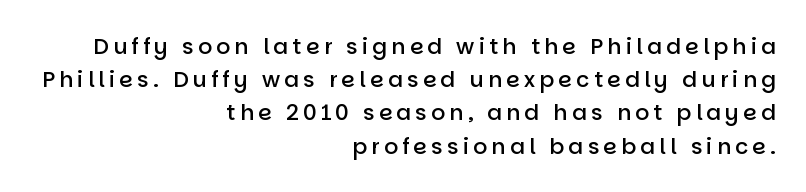
{"italic": "no", "bold": "semi", "underline": "no", "align": "right", "line_spacing": "normal", "line_spacing_ratio": 1.51, "glyph_px": 22}
